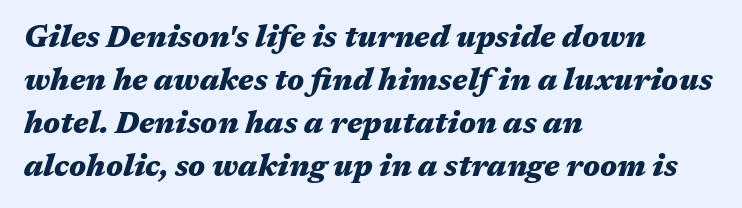
The image shows 30 px heavy, wide type, italic (leaning right); set left-aligned, normal line spacing (1.43x), normal letter spacing, not underlined; medium stroke contrast and a medium x-height.
